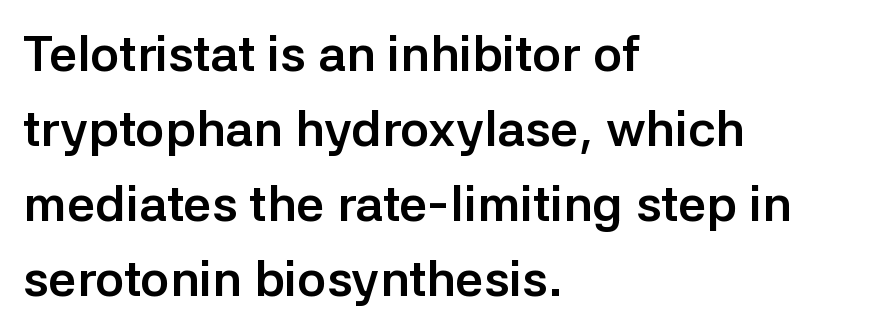
The image shows 50 px semibold sans-serif type, upright; set left-aligned, normal line spacing (1.5x), normal letter spacing, not underlined; low stroke contrast and a medium x-height.
